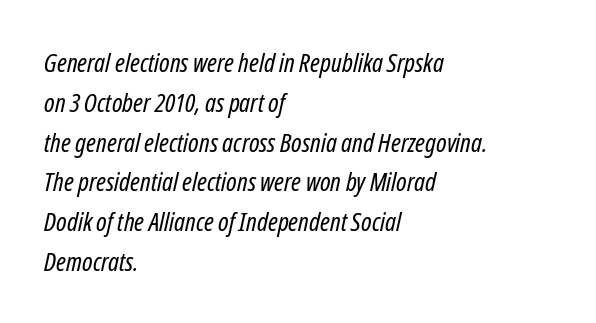
{"italic": "yes", "lean": "right", "slant_degrees": 12, "bold": "no", "underline": "no", "align": "left", "line_spacing": "normal", "line_spacing_ratio": 1.53, "letter_spacing": "normal", "letter_spacing_em": 0.0, "glyph_px": 26}
